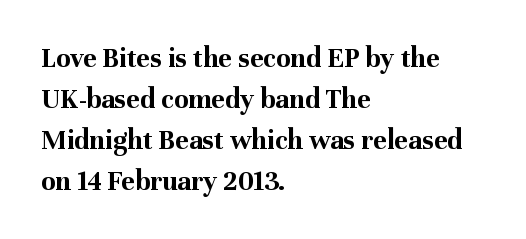
Q: Is the text bold? A: Yes.
Q: Is the text italic (slanted)? A: No, it is upright.
Q: Is the typeface a serif or a sans-serif typeface? A: Serif.
Q: Is the text underlined? A: No.
Q: How is the paragraph aligned? A: Left-aligned.
Q: Is the spacing between letters normal or unusually wide? A: Normal.
Q: Is the spacing between lines tight, normal or loose? A: Normal.
Q: Width (condensed, normal, or wide)? A: Normal.
Q: Stroke contrast? A: Medium.
Q: x-height? A: Medium.
Q: Monospaced? A: No.
